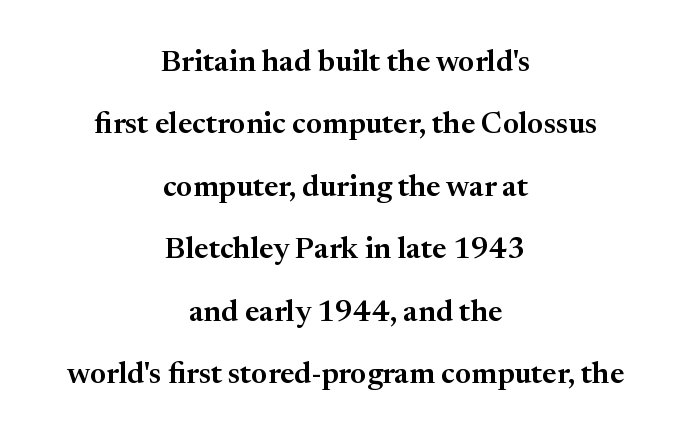
The image shows 30 px serif type, upright; set centered, loose line spacing (2.08x), normal letter spacing, not underlined; medium stroke contrast and a medium x-height.
